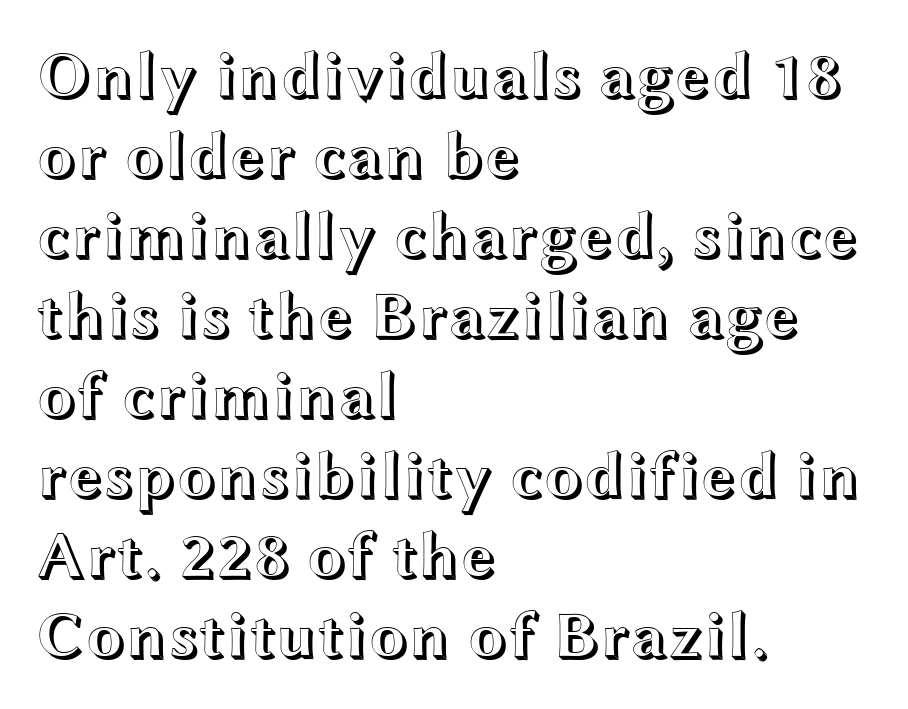
Q: Is the text italic (slanted)? A: No, it is upright.
Q: Is the text underlined? A: No.
Q: How is the paragraph aligned? A: Left-aligned.
Q: Is the spacing between letters normal or unusually wide? A: Normal.
Q: Width (condensed, normal, or wide)? A: Wide.
Q: x-height? A: Medium.
Q: Monospaced? A: No.
